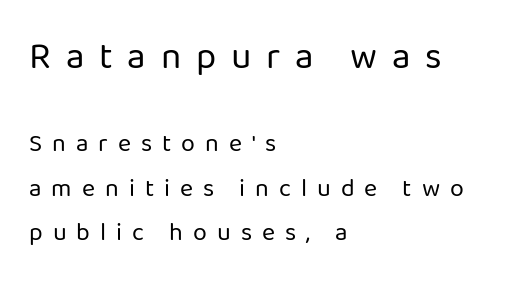
{"serif": "no", "italic": "no", "bold": "no", "weight": "regular", "width": "normal", "stroke_contrast": "low", "x_height": "medium", "monospaced": "no", "underline": "no", "align": "left", "line_spacing_ratio": 1.78, "letter_spacing": "wide", "letter_spacing_em": 0.4, "larger_block": "first", "size_ratio": 1.48, "glyph_px": 37}
